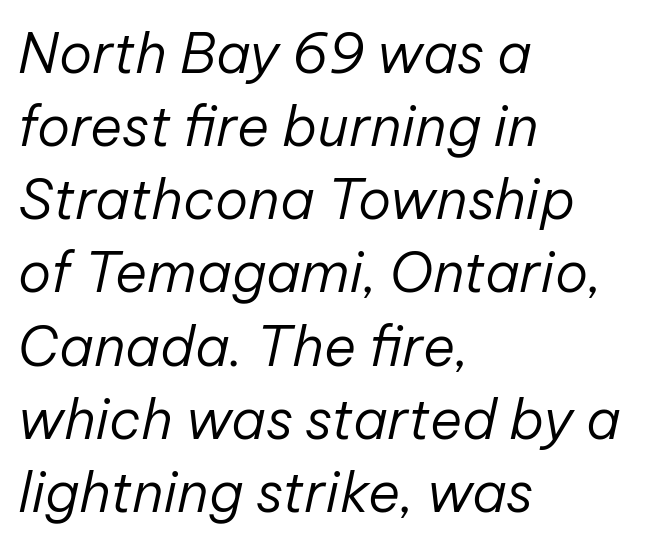
Q: Is the text bold? A: No.
Q: Is the text italic (slanted)? A: Yes, it leans right by about 12 degrees.
Q: Is the text underlined? A: No.
Q: How is the paragraph aligned? A: Left-aligned.
Q: Is the spacing between letters normal or unusually wide? A: Normal.
Q: Is the spacing between lines tight, normal or loose? A: Normal.
Q: Width (condensed, normal, or wide)? A: Normal.
Q: Stroke contrast? A: Low.
Q: x-height? A: Medium.
Q: Monospaced? A: No.
